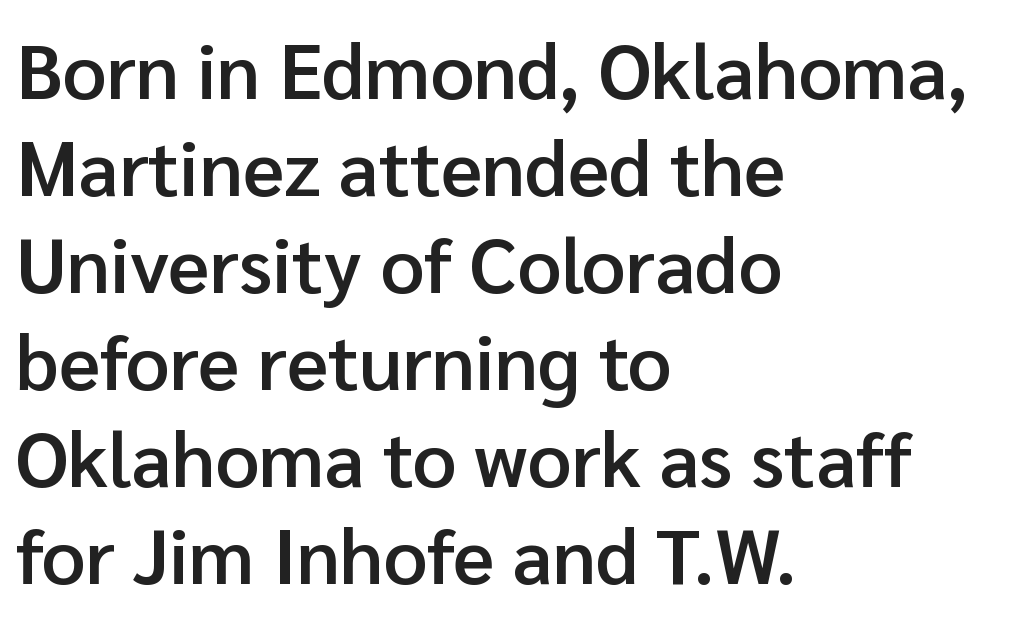
Q: Is the text bold? A: Semi-bold.
Q: Is the text italic (slanted)? A: No, it is upright.
Q: Is the typeface a serif or a sans-serif typeface? A: Sans-serif.
Q: Is the text underlined? A: No.
Q: How is the paragraph aligned? A: Left-aligned.
Q: Is the spacing between letters normal or unusually wide? A: Normal.
Q: Is the spacing between lines tight, normal or loose? A: Normal.
Q: Width (condensed, normal, or wide)? A: Normal.
Q: Stroke contrast? A: Low.
Q: x-height? A: Medium.
Q: Monospaced? A: No.
